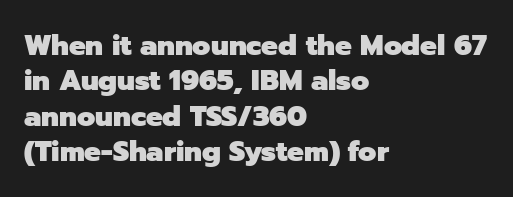
Glyph-to-glyph distance matches everyday printed text. Whoever set this chose a conventional vertical rhythm. Horizontally, the lines are justified to the leading edge only. The letters advance in unequal steps, a hallmark of proportional type.
